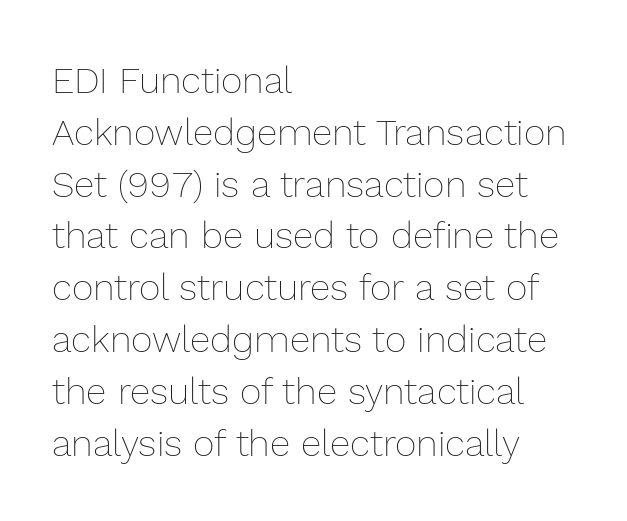
Q: Is the text bold? A: No.
Q: Is the text italic (slanted)? A: No, it is upright.
Q: Is the text underlined? A: No.
Q: How is the paragraph aligned? A: Left-aligned.
Q: Is the spacing between letters normal or unusually wide? A: Normal.
Q: Is the spacing between lines tight, normal or loose? A: Normal.
Q: Width (condensed, normal, or wide)? A: Normal.
Q: x-height? A: Medium.
Q: Monospaced? A: No.
